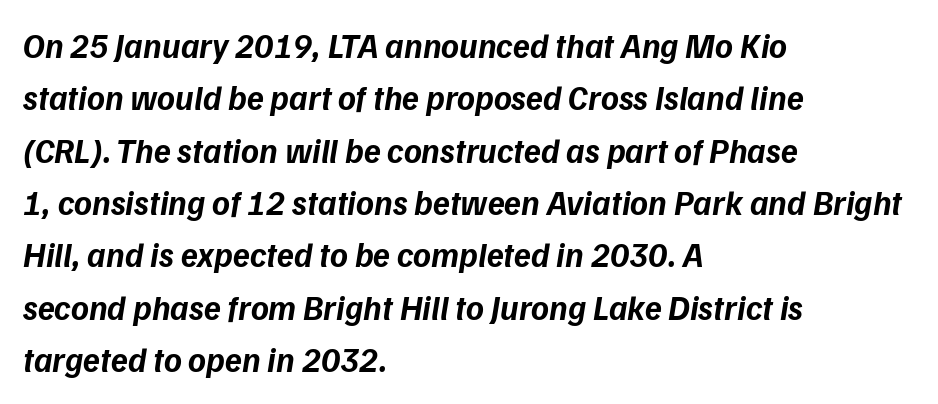
Q: Is the text bold? A: Yes.
Q: Is the typeface a serif or a sans-serif typeface? A: Sans-serif.
Q: Is the text underlined? A: No.
Q: How is the paragraph aligned? A: Left-aligned.
Q: Is the spacing between letters normal or unusually wide? A: Normal.
Q: Is the spacing between lines tight, normal or loose? A: Normal.
Q: Width (condensed, normal, or wide)? A: Normal.
Q: Stroke contrast? A: Low.
Q: x-height? A: Medium.
Q: Monospaced? A: No.
